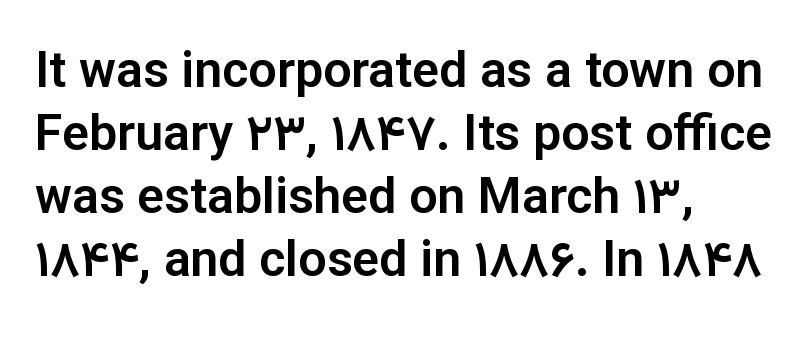
What stands out about the letter spacing? Nothing — it is the standard amount. Words float on clear page, feet unadorned. Think of a printed novel: that variable character pitch is what you see here. What's the leading like? Ordinary, nothing unusual.
